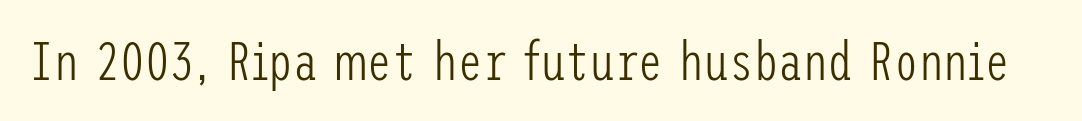
Q: Is the text bold? A: No.
Q: Is the text italic (slanted)? A: No, it is upright.
Q: Is the typeface a serif or a sans-serif typeface? A: Sans-serif.
Q: Is the text underlined? A: No.
Q: Is the spacing between letters normal or unusually wide? A: Normal.
Q: Width (condensed, normal, or wide)? A: Condensed.
Q: Stroke contrast? A: Low.
Q: x-height? A: Medium.
